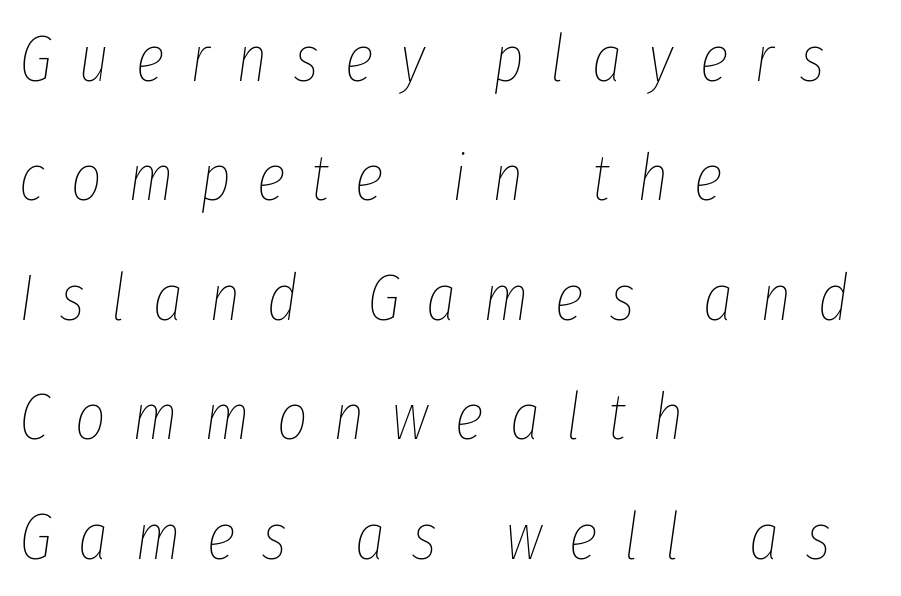
{"italic": "yes", "lean": "right", "slant_degrees": 8, "bold": "no", "weight": "thin", "width": "condensed", "stroke_contrast": "low", "x_height": "medium", "monospaced": "no", "underline": "no", "align": "left", "line_spacing_ratio": 1.81, "letter_spacing": "wide", "letter_spacing_em": 0.4, "glyph_px": 66}
